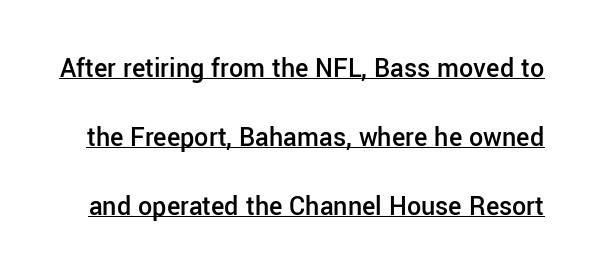
Q: Is the text bold? A: Semi-bold.
Q: Is the text italic (slanted)? A: No, it is upright.
Q: Is the typeface a serif or a sans-serif typeface? A: Sans-serif.
Q: Is the text underlined? A: Yes.
Q: Is the spacing between letters normal or unusually wide? A: Normal.
Q: Is the spacing between lines tight, normal or loose? A: Loose.
Q: Width (condensed, normal, or wide)? A: Normal.
Q: Stroke contrast? A: Low.
Q: x-height? A: Medium.
Q: Monospaced? A: No.
